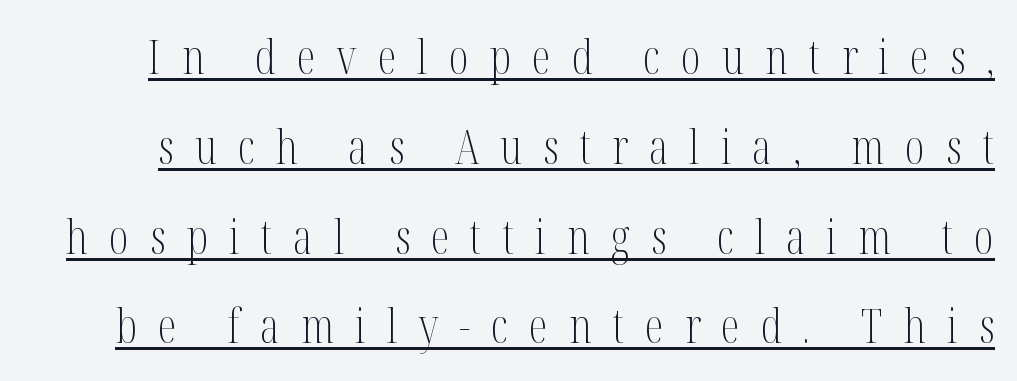
The image shows 47 px light, condensed serif type, upright; set loose line spacing (1.91x), unusually wide letter spacing (+0.45 em), underlined; medium stroke contrast and a medium x-height.
